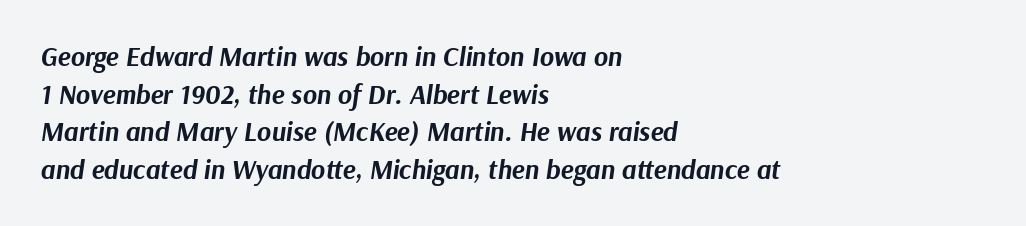
The image shows 27 px bold type, italic (leaning right); set left-aligned, normal line spacing (1.39x), normal letter spacing, not underlined.
